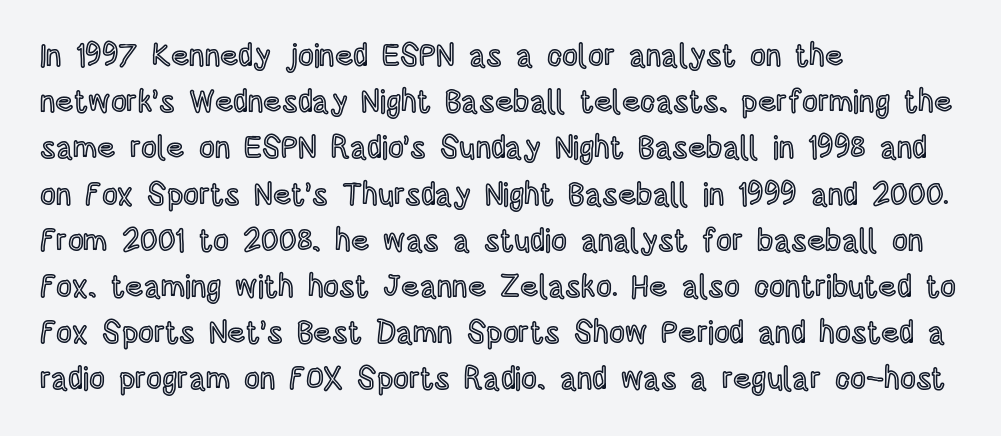
A typesetter would call this proportional, since set widths differ per character. These lines stack with their left ends in a neat column. It's the straight-up-and-down kind of type. Only glyphs here, with clear space below each row. In terms of leading, this rendering sits right in the middle. Compared with typical body copy, the letter spacing here is the same.
